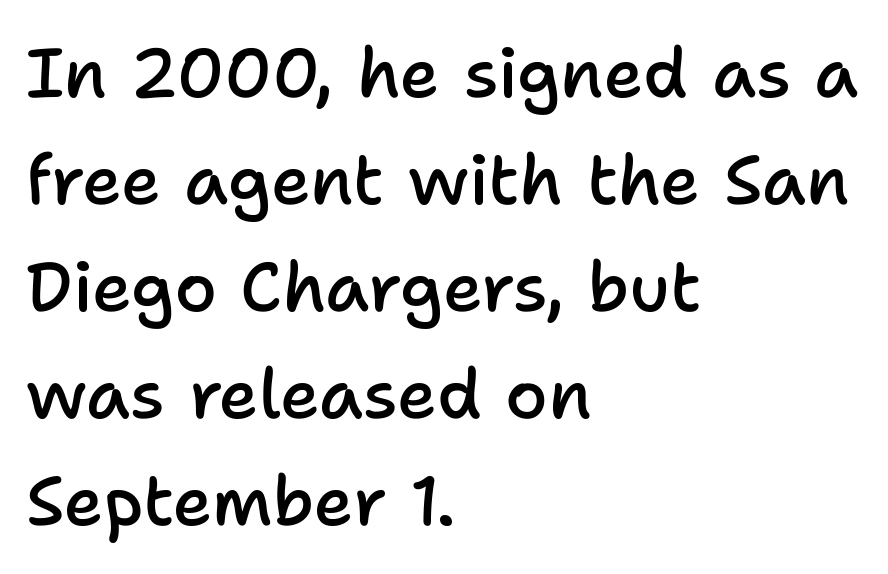
{"serif": "no", "italic": "no", "bold": "semi", "weight": "semibold", "width": "normal", "stroke_contrast": "low", "x_height": "medium", "monospaced": "no", "underline": "no", "align": "left", "line_spacing": "normal", "line_spacing_ratio": 1.55, "letter_spacing": "normal", "letter_spacing_em": 0.0, "glyph_px": 69}
